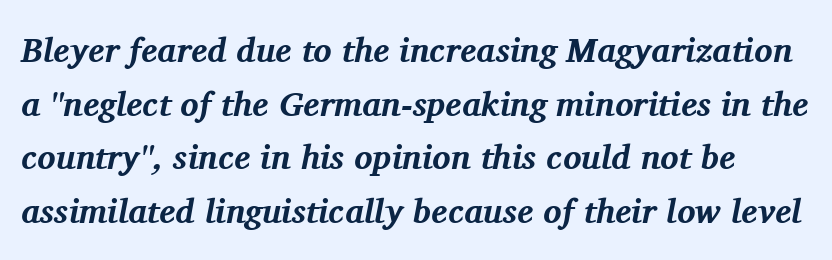
{"serif": "yes", "italic": "yes", "lean": "right", "slant_degrees": 11, "bold": "yes", "weight": "bold", "width": "normal", "stroke_contrast": "medium", "x_height": "medium", "monospaced": "no", "underline": "no", "line_spacing": "normal", "line_spacing_ratio": 1.58, "letter_spacing": "normal", "letter_spacing_em": 0.0, "glyph_px": 34}
